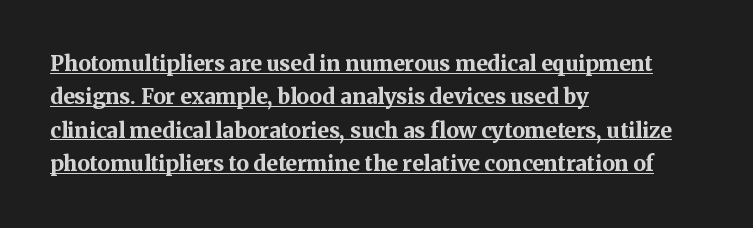
{"italic": "no", "bold": "yes", "underline": "yes", "align": "left", "line_spacing": "normal", "line_spacing_ratio": 1.59, "letter_spacing": "normal", "letter_spacing_em": 0.0, "glyph_px": 21}
